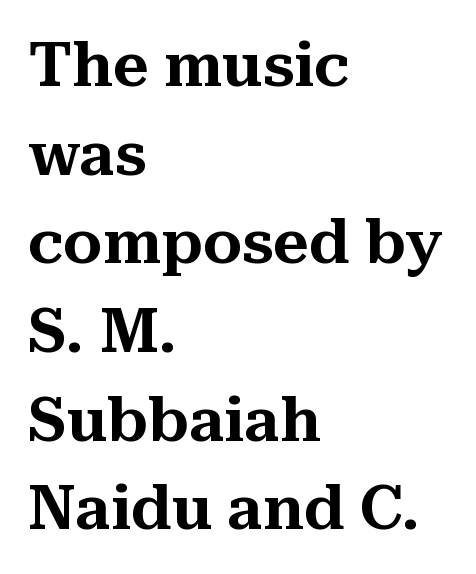
The ragged edge is on the right, which tells us the setting is flush left. This sample keeps an unexceptional amount of space between lines. Little horizontal feet cap the strokes, marking this as serif type. These lines are rendered in a variable-pitch font. Here the glyphs are tracked normally, forming tight word shapes. When letters stand straight like this, we call the style roman or upright.
